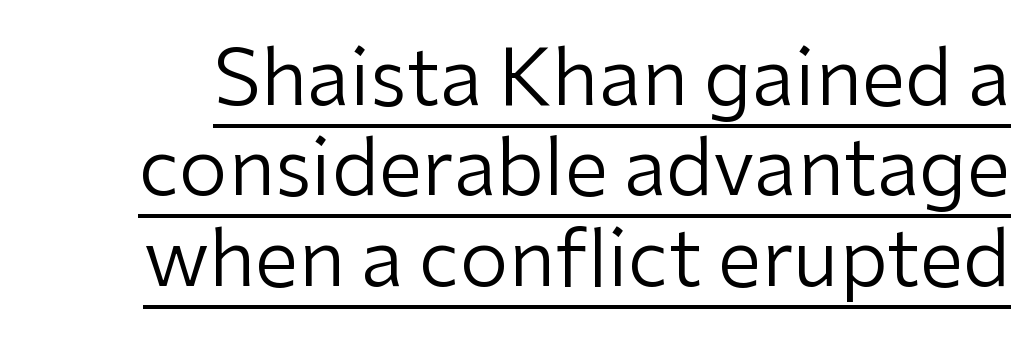
The image shows 78 px regular-weight sans-serif type, upright; set line spacing 1.16x, normal letter spacing, underlined; low stroke contrast and a medium x-height.
